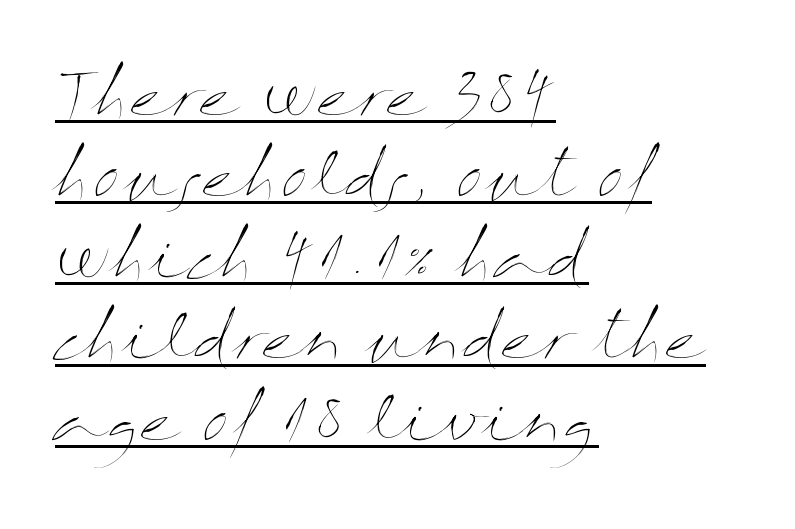
Q: Is the text bold? A: No.
Q: Is the text italic (slanted)? A: Yes.
Q: Is the text underlined? A: Yes.
Q: How is the paragraph aligned? A: Left-aligned.
Q: Is the spacing between letters normal or unusually wide? A: Normal.
Q: Is the spacing between lines tight, normal or loose? A: Normal.
Q: Width (condensed, normal, or wide)? A: Wide.
Q: Stroke contrast? A: Medium.
Q: x-height? A: Medium.
Q: Monospaced? A: No.
